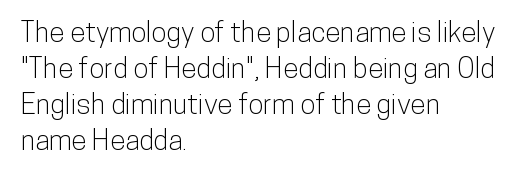
The image shows 28 px condensed sans-serif type, upright; set left-aligned, normal line spacing (1.28x), normal letter spacing, not underlined; low stroke contrast and a medium x-height.
